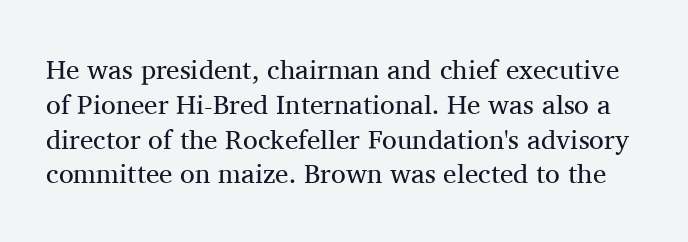
{"italic": "no", "bold": "no", "underline": "no", "line_spacing": "normal", "line_spacing_ratio": 1.29, "letter_spacing": "normal", "letter_spacing_em": 0.0, "glyph_px": 27}
